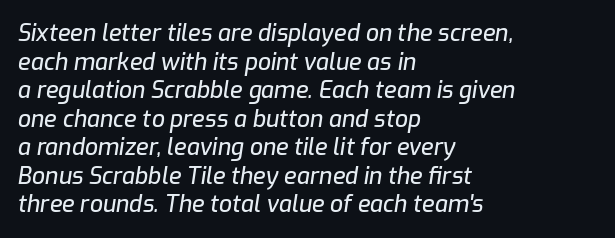
Q: Is the text italic (slanted)? A: Yes, it leans right by about 9 degrees.
Q: Is the text underlined? A: No.
Q: How is the paragraph aligned? A: Left-aligned.
Q: Is the spacing between letters normal or unusually wide? A: Normal.
